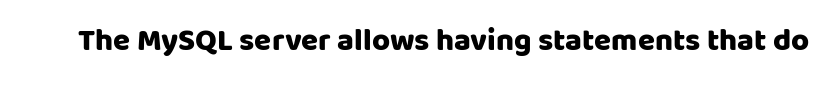
In terms of letterspacing, this is plain default setting. This is sans-serif lettering, the kind often seen on screens and signage. The strip under each line holds only bare page. Think of a printed novel: that variable character pitch is what you see here. Do the letters lean? They stand straight.
